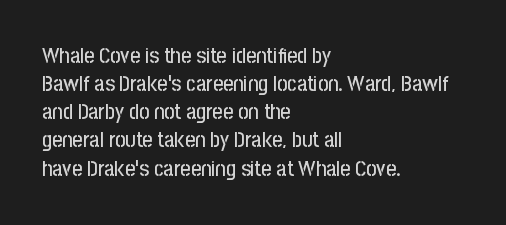
The image shows 22 px text type, upright; set left-aligned, normal line spacing (1.28x), normal letter spacing, not underlined.
